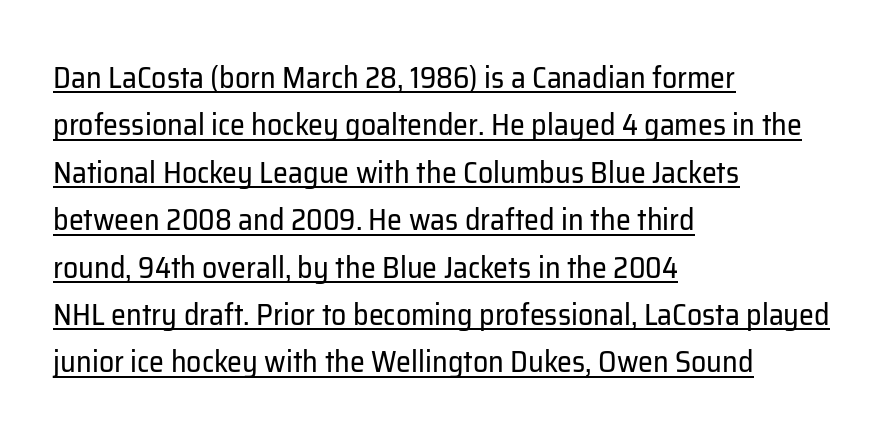
This rendering employs a face without finishing strokes, i.e., a sans-serif. A student would call this left alignment; a typographer would say flush left, rag right. The letters look calm and open, with moderate or lighter stems. How would I describe the line gaps? Plain and ordinary.
